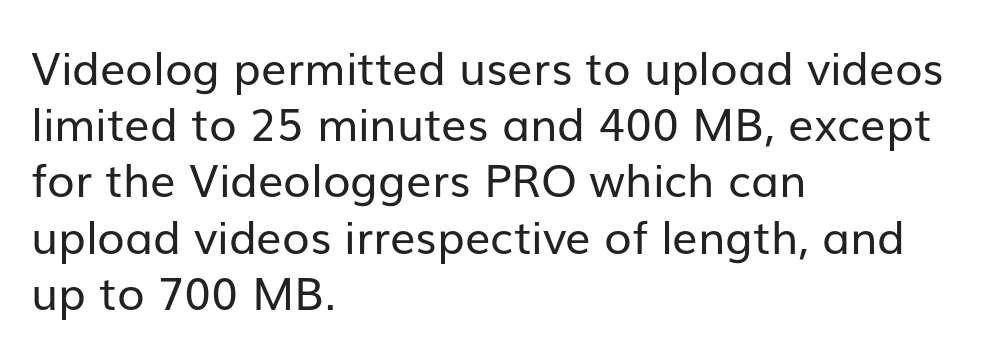
{"serif": "no", "italic": "no", "bold": "no", "weight": "regular", "width": "normal", "stroke_contrast": "low", "x_height": "medium", "monospaced": "no", "underline": "no", "align": "left", "line_spacing": "normal", "line_spacing_ratio": 1.25, "letter_spacing": "normal", "letter_spacing_em": 0.0, "glyph_px": 45}
